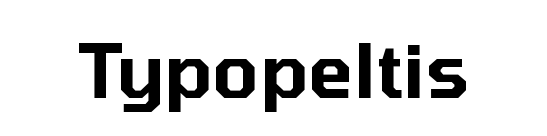
The image shows 75 px sans-serif type, upright; set normal letter spacing, not underlined; low stroke contrast and a medium x-height.
